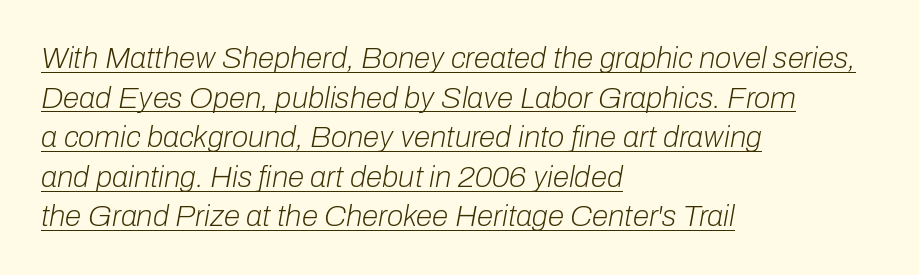
The image shows 30 px light type, italic (leaning right); set left-aligned, normal line spacing (1.32x), normal letter spacing, underlined; low stroke contrast and a medium x-height.
